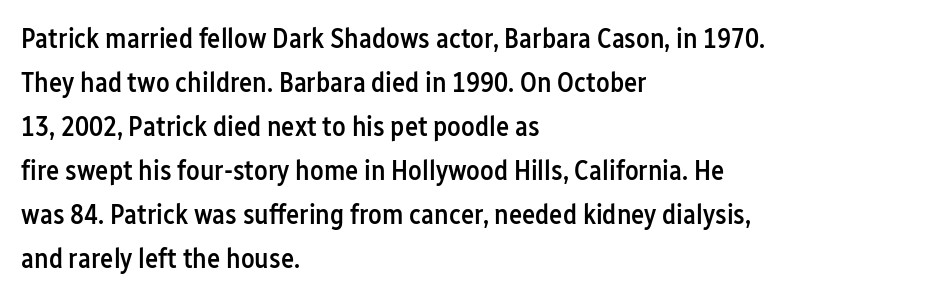
The image shows 28 px semibold, condensed sans-serif type, upright; set left-aligned, normal line spacing (1.57x), normal letter spacing, not underlined; low stroke contrast and a medium x-height.
